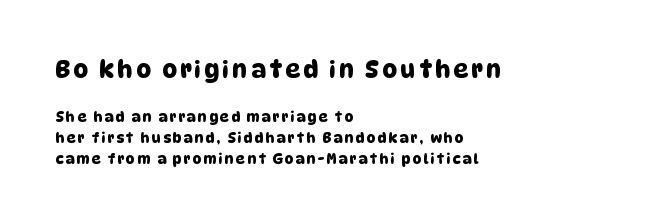
The image shows 23 px text type; set left-aligned, normal line spacing (1.51x), not underlined; the first (top) block is 1.64x larger.
